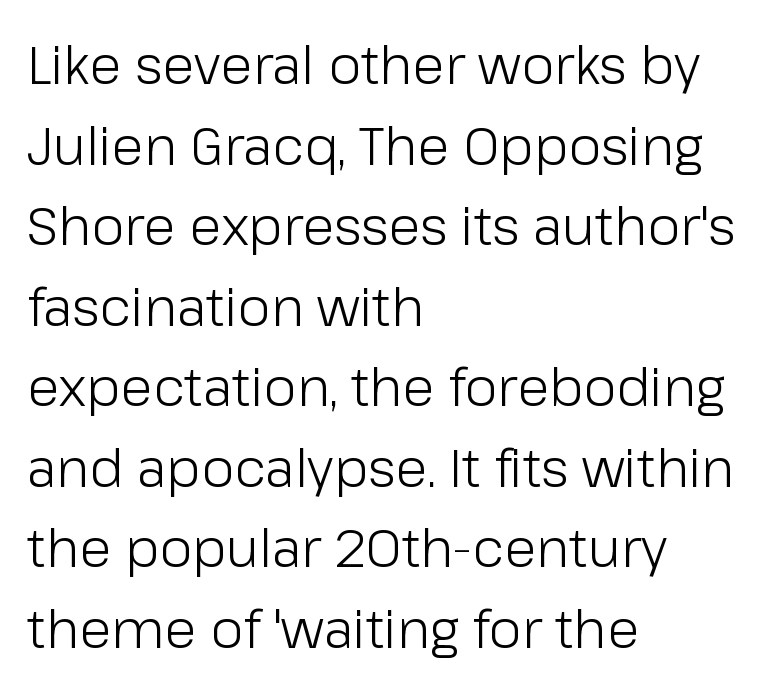
Q: Is the text bold? A: No.
Q: Is the text italic (slanted)? A: No, it is upright.
Q: Is the typeface a serif or a sans-serif typeface? A: Sans-serif.
Q: Is the text underlined? A: No.
Q: How is the paragraph aligned? A: Left-aligned.
Q: Is the spacing between letters normal or unusually wide? A: Normal.
Q: Is the spacing between lines tight, normal or loose? A: Normal.
Q: Width (condensed, normal, or wide)? A: Normal.
Q: Stroke contrast? A: Low.
Q: x-height? A: Medium.
Q: Monospaced? A: No.
